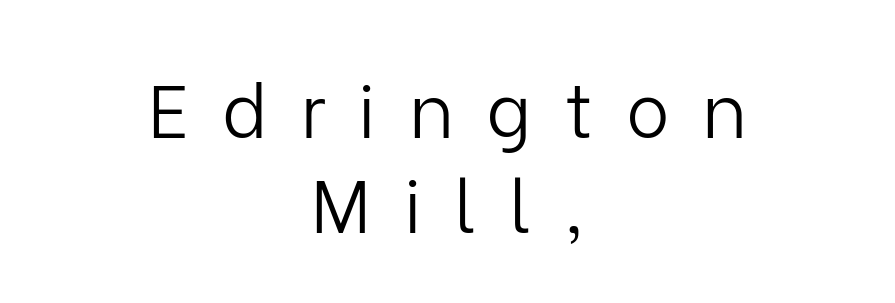
The image shows 73 px light sans-serif type, upright; set centered, normal line spacing (1.3x), unusually wide letter spacing (+0.45 em), not underlined; low stroke contrast and a medium x-height.
